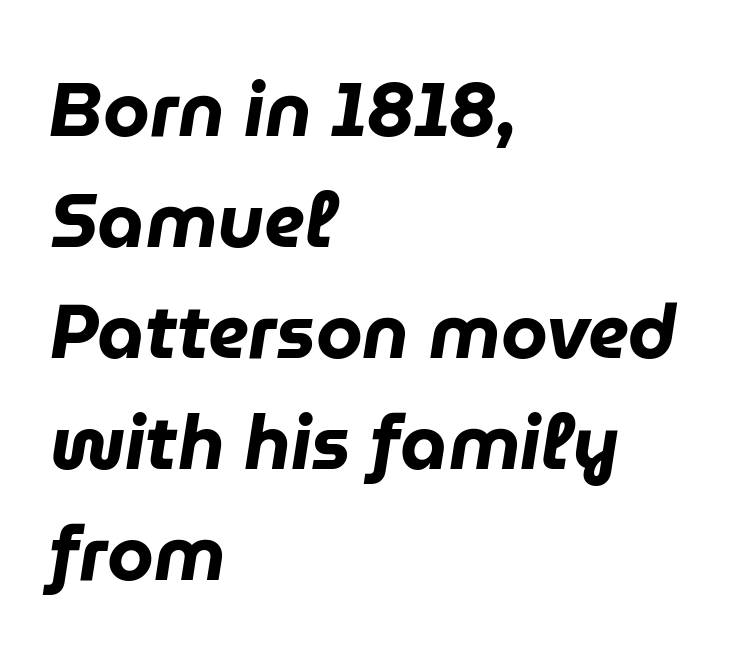
Q: Is the text bold? A: Yes.
Q: Is the text italic (slanted)? A: Yes, it leans right by about 9 degrees.
Q: Is the text underlined? A: No.
Q: How is the paragraph aligned? A: Left-aligned.
Q: Is the spacing between letters normal or unusually wide? A: Normal.
Q: Is the spacing between lines tight, normal or loose? A: Normal.
Q: Width (condensed, normal, or wide)? A: Normal.
Q: Stroke contrast? A: Low.
Q: x-height? A: Medium.
Q: Monospaced? A: No.
